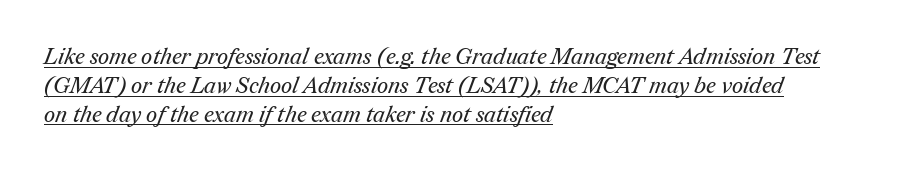
{"bold": "no", "underline": "yes", "align": "left", "line_spacing": "normal", "line_spacing_ratio": 1.31, "letter_spacing": "normal", "letter_spacing_em": 0.0, "glyph_px": 22}
